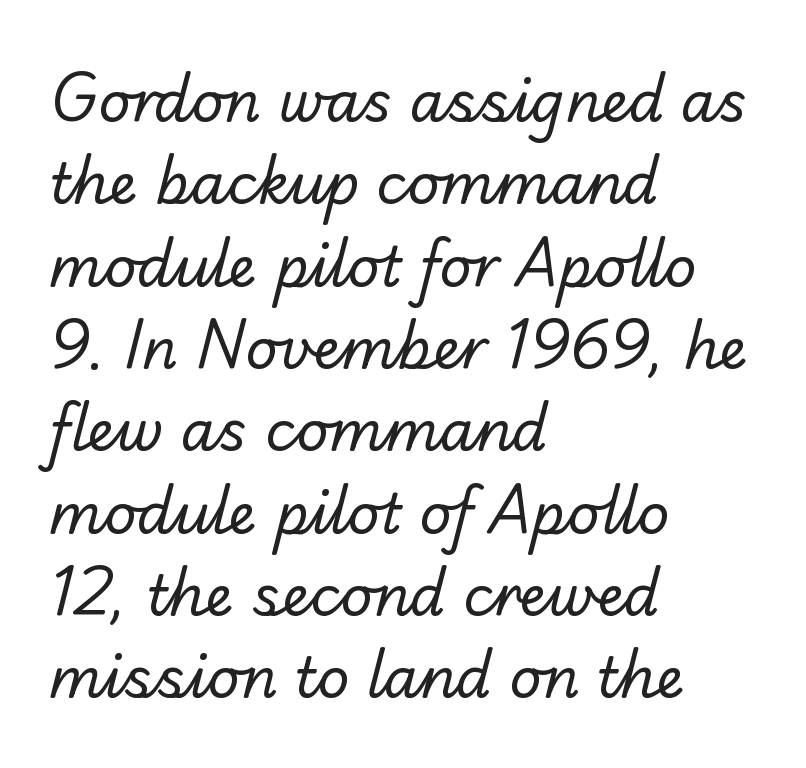
Letterform terminals end flat and unadorned throughout the passage. If you drew a ruler down the left edge, every line would touch it. The letterforms sit at book weight or below. Spacing verdict: proportional, widths tailored to each character. The foot of each line stays bare and open. What's the leading like? Ordinary, nothing unusual.
